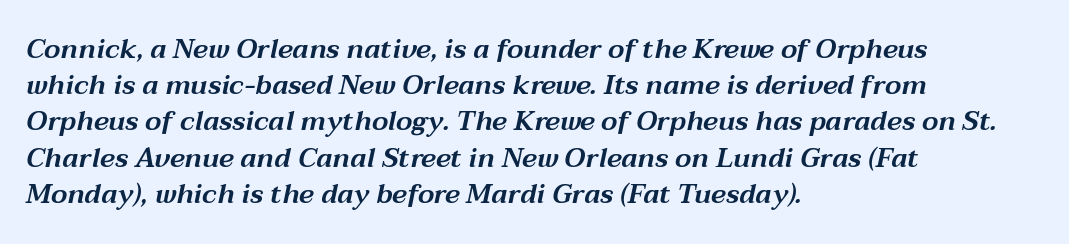
Baseline-to-baseline distance is the conventional proportion of letter height. The text carries the slant typical of an italic or oblique font. Lines of text with bare space underneath. Is the block centered? No — it sits flush against the left margin. Is the letter spacing exaggerated? No — it looks like the ordinary default.
